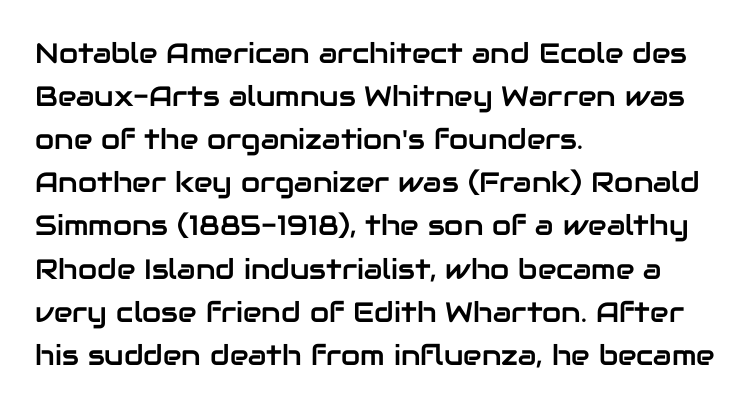
Q: Is the text italic (slanted)? A: No, it is upright.
Q: Is the typeface a serif or a sans-serif typeface? A: Sans-serif.
Q: Is the text underlined? A: No.
Q: How is the paragraph aligned? A: Left-aligned.
Q: Is the spacing between letters normal or unusually wide? A: Normal.
Q: Is the spacing between lines tight, normal or loose? A: Normal.
Q: Width (condensed, normal, or wide)? A: Normal.
Q: Stroke contrast? A: Low.
Q: x-height? A: Medium.
Q: Monospaced? A: No.
